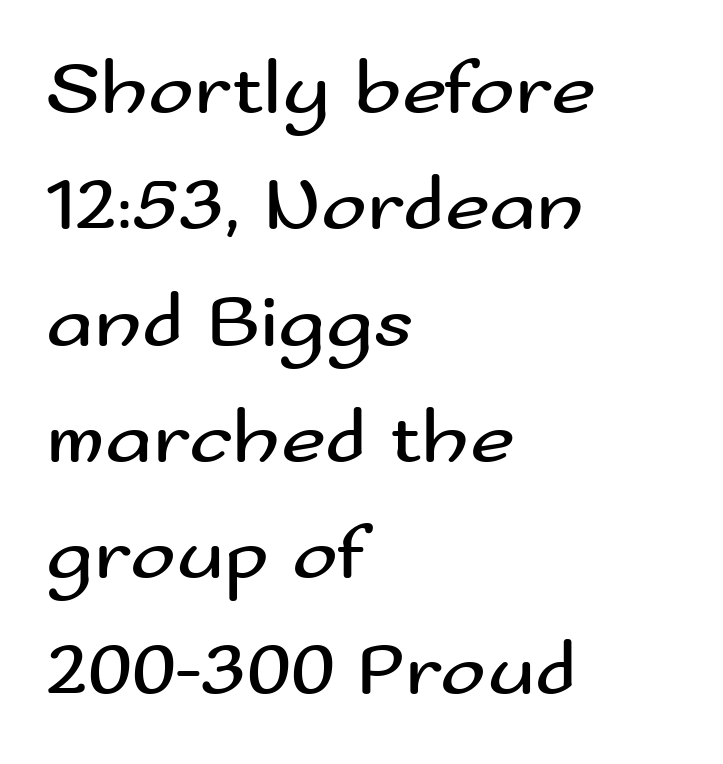
Q: Is the text bold? A: No.
Q: Is the text italic (slanted)? A: No, it is upright.
Q: Is the typeface a serif or a sans-serif typeface? A: Sans-serif.
Q: Is the text underlined? A: No.
Q: How is the paragraph aligned? A: Left-aligned.
Q: Is the spacing between letters normal or unusually wide? A: Normal.
Q: Is the spacing between lines tight, normal or loose? A: Normal.
Q: Width (condensed, normal, or wide)? A: Wide.
Q: Stroke contrast? A: Medium.
Q: x-height? A: Small.
Q: Monospaced? A: No.
